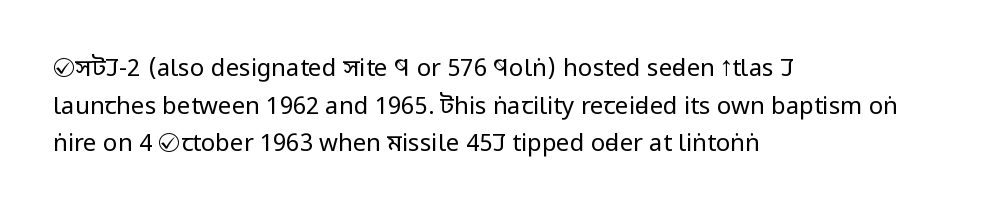
{"italic": "no", "bold": "no", "underline": "no", "align": "left", "line_spacing": "normal", "line_spacing_ratio": 1.57, "letter_spacing": "normal", "letter_spacing_em": 0.0, "glyph_px": 24}
